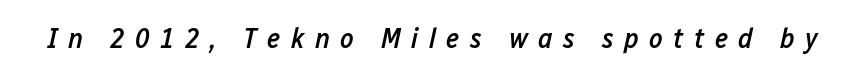
{"italic": "yes", "lean": "right", "slant_degrees": 12, "bold": "semi", "weight": "semibold", "width": "condensed", "stroke_contrast": "low", "x_height": "medium", "monospaced": "no", "underline": "no", "letter_spacing": "wide", "letter_spacing_em": 0.36, "glyph_px": 29}
